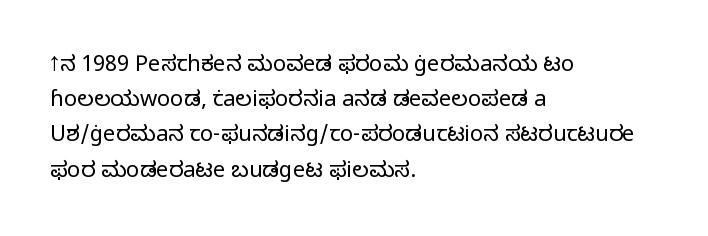
The image shows 22 px text type, upright; set left-aligned, normal line spacing (1.6x), normal letter spacing, not underlined.
